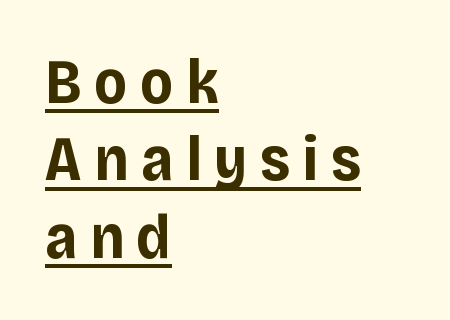
The image shows 62 px bold sans-serif type, upright; set left-aligned, normal line spacing (1.25x), unusually wide letter spacing (+0.2 em), underlined; low stroke contrast and a large x-height.
